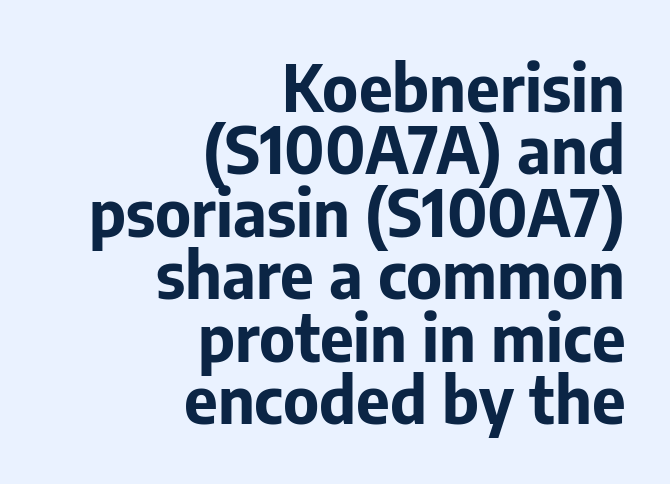
{"serif": "no", "italic": "no", "bold": "yes", "weight": "bold", "width": "normal", "stroke_contrast": "low", "x_height": "medium", "monospaced": "no", "underline": "no", "align": "right", "line_spacing": "tight", "line_spacing_ratio": 0.96, "letter_spacing": "normal", "letter_spacing_em": 0.0, "glyph_px": 65}
